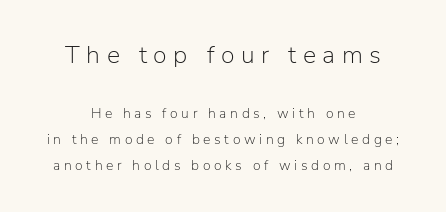
The image shows 25 px text type, upright; set centered, line spacing 1.84x, unusually wide letter spacing (+0.26 em), not underlined; the first (top) block is 1.79x larger.
